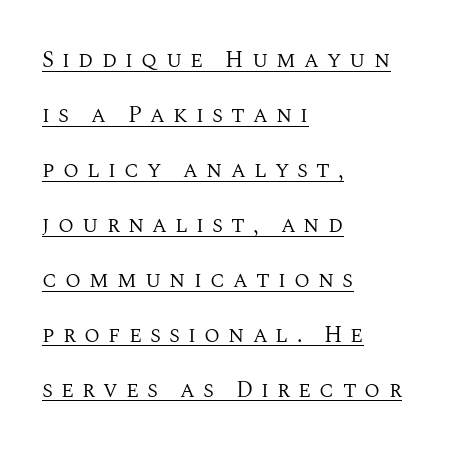
Layout note: lines flush left. Honestly, the underline is the first thing you notice here. Posture: upright roman. Caption: face not bold, strokes unweighted. Observe the wide spacing: letters keep a clear distance from each other.
